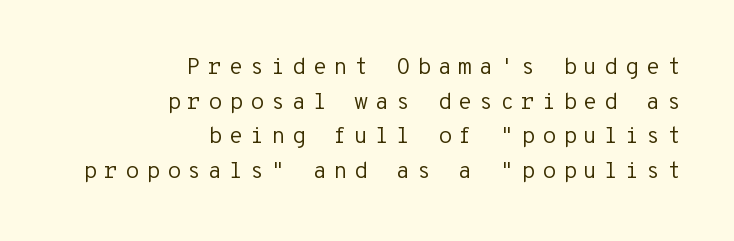
Does extra space separate the letters? Yes, quite a lot of it. The characters are drawn with everyday or finer stroke widths. Nope, not italic — everything's standing straight. Compared with a flush-left layout, this one pins lines to the opposite, right side. The gap between lines stays unmarked.
